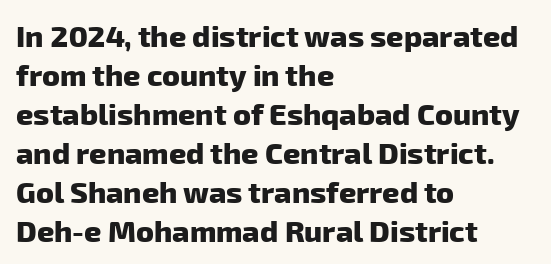
The image shows 30 px heavy sans-serif type; set left-aligned, normal line spacing (1.3x), normal letter spacing, not underlined; low stroke contrast and a medium x-height.
